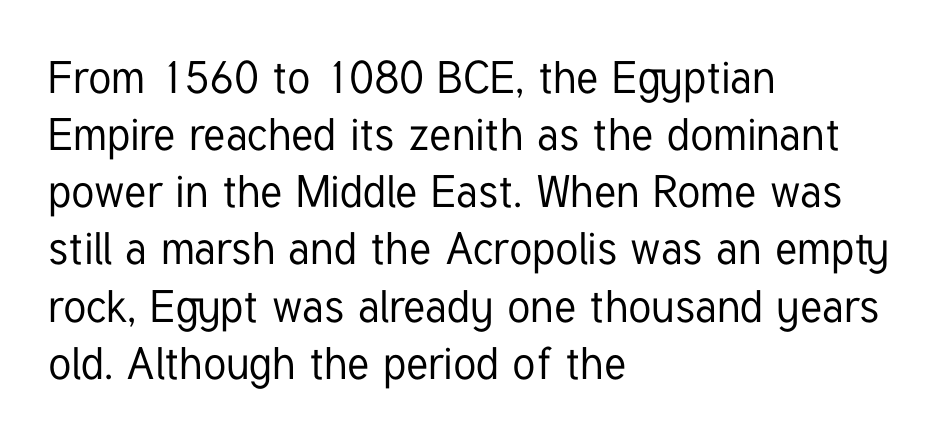
Q: Is the text italic (slanted)? A: No, it is upright.
Q: Is the typeface a serif or a sans-serif typeface? A: Sans-serif.
Q: Is the text underlined? A: No.
Q: How is the paragraph aligned? A: Left-aligned.
Q: Is the spacing between letters normal or unusually wide? A: Normal.
Q: Is the spacing between lines tight, normal or loose? A: Normal.
Q: Width (condensed, normal, or wide)? A: Condensed.
Q: Stroke contrast? A: Low.
Q: x-height? A: Medium.
Q: Monospaced? A: No.
